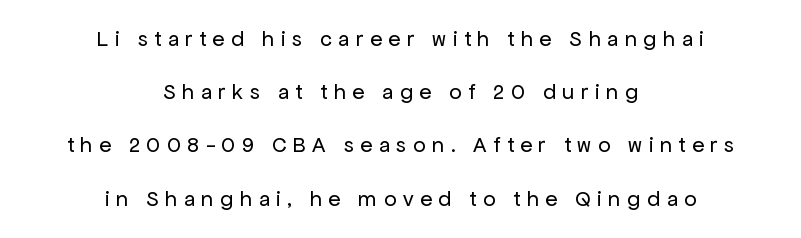
The image shows 22 px text type, upright; set centered, loose line spacing (2.42x), unusually wide letter spacing (+0.3 em), not underlined.
